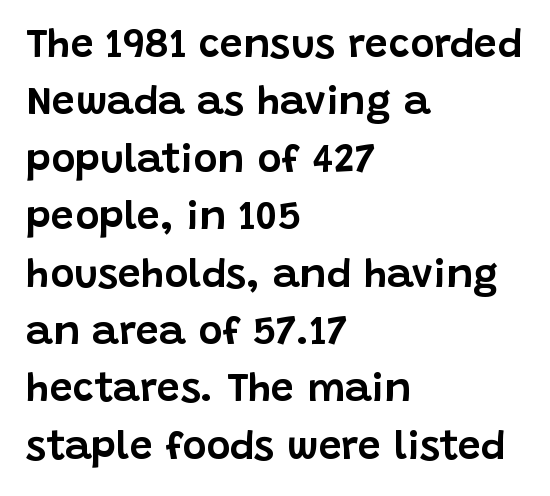
Q: Is the text italic (slanted)? A: No, it is upright.
Q: Is the typeface a serif or a sans-serif typeface? A: Sans-serif.
Q: Is the text underlined? A: No.
Q: How is the paragraph aligned? A: Left-aligned.
Q: Is the spacing between letters normal or unusually wide? A: Normal.
Q: Is the spacing between lines tight, normal or loose? A: Normal.
Q: Width (condensed, normal, or wide)? A: Normal.
Q: Stroke contrast? A: Low.
Q: x-height? A: Large.
Q: Monospaced? A: No.
